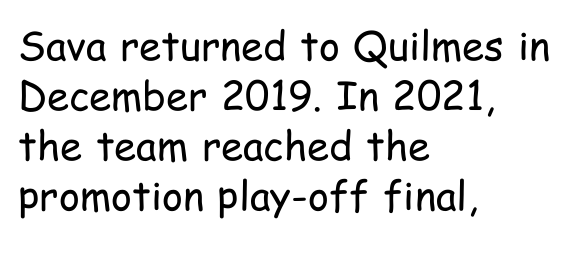
Q: Is the text bold? A: No.
Q: Is the text italic (slanted)? A: No, it is upright.
Q: Is the typeface a serif or a sans-serif typeface? A: Sans-serif.
Q: Is the text underlined? A: No.
Q: How is the paragraph aligned? A: Left-aligned.
Q: Is the spacing between letters normal or unusually wide? A: Normal.
Q: Is the spacing between lines tight, normal or loose? A: Normal.
Q: Width (condensed, normal, or wide)? A: Condensed.
Q: Stroke contrast? A: Low.
Q: x-height? A: Medium.
Q: Monospaced? A: No.
